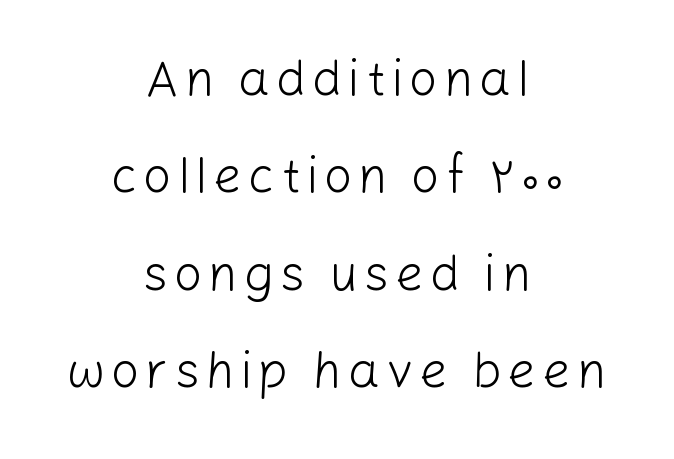
The image shows 50 px light sans-serif type, upright; set centered, loose line spacing (1.95x), not underlined; low stroke contrast and a medium x-height.
